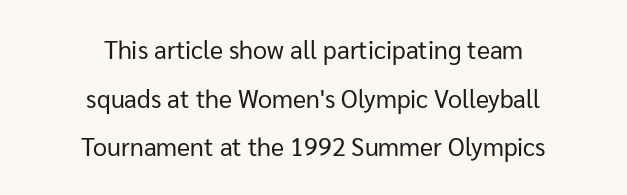
Underline: absent. These lines keep a tight, regular rhythm from letter to letter. The lines in this sample share a center point and differ in where they start and stop. Successive baselines arrive slowly, with a big drop between each. Vertical stems look standard width or narrower in stroke.
